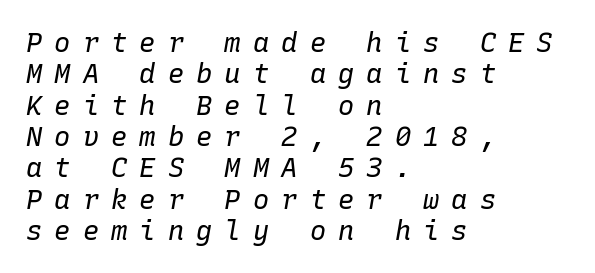
{"italic": "yes", "lean": "right", "slant_degrees": 10, "bold": "no", "underline": "no", "align": "left", "line_spacing_ratio": 1.16, "letter_spacing": "wide", "letter_spacing_em": 0.45, "glyph_px": 27}
